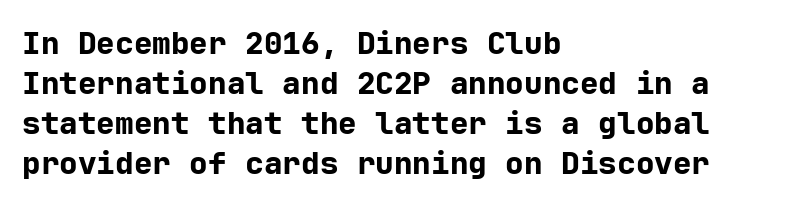
{"serif": "no", "italic": "no", "bold": "yes", "weight": "bold", "width": "normal", "stroke_contrast": "low", "x_height": "medium", "underline": "no", "align": "left", "line_spacing": "normal", "line_spacing_ratio": 1.29, "letter_spacing": "normal", "letter_spacing_em": 0.0, "glyph_px": 31}
